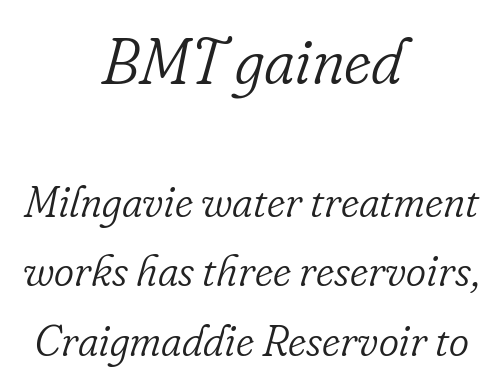
Q: Is the text bold? A: No.
Q: Is the text italic (slanted)? A: Yes, it leans right by about 16 degrees.
Q: Is the typeface a serif or a sans-serif typeface? A: Serif.
Q: Is the text underlined? A: No.
Q: How is the paragraph aligned? A: Centered.
Q: Is the spacing between letters normal or unusually wide? A: Normal.
Q: Is the spacing between lines tight, normal or loose? A: Normal.
Q: Which block of text is set in a larger size, the first (top) or the second (bottom)? A: The first (top) one.
Q: Width (condensed, normal, or wide)? A: Normal.
Q: Stroke contrast? A: Low.
Q: x-height? A: Small.
Q: Monospaced? A: No.
